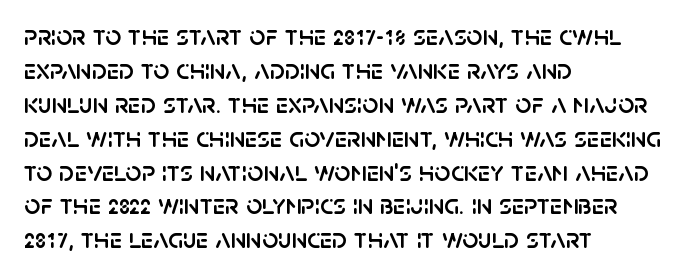
{"serif": "no", "italic": "no", "width": "normal", "stroke_contrast": "low", "x_height": "large", "monospaced": "no", "underline": "no", "align": "left", "line_spacing_ratio": 1.21, "letter_spacing": "normal", "letter_spacing_em": 0.0, "glyph_px": 28}
